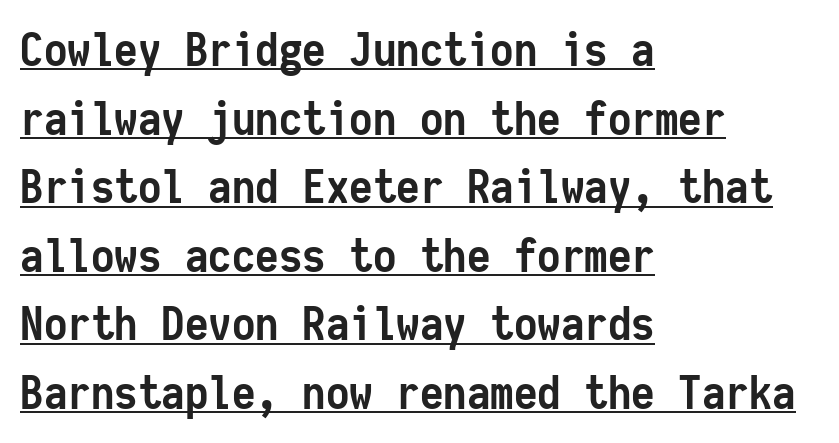
Q: Is the text bold? A: Yes.
Q: Is the text italic (slanted)? A: No, it is upright.
Q: Is the typeface a serif or a sans-serif typeface? A: Sans-serif.
Q: Is the text underlined? A: Yes.
Q: How is the paragraph aligned? A: Left-aligned.
Q: Is the spacing between letters normal or unusually wide? A: Normal.
Q: Is the spacing between lines tight, normal or loose? A: Normal.
Q: Width (condensed, normal, or wide)? A: Condensed.
Q: Stroke contrast? A: Low.
Q: x-height? A: Medium.
Q: Monospaced? A: Yes.
